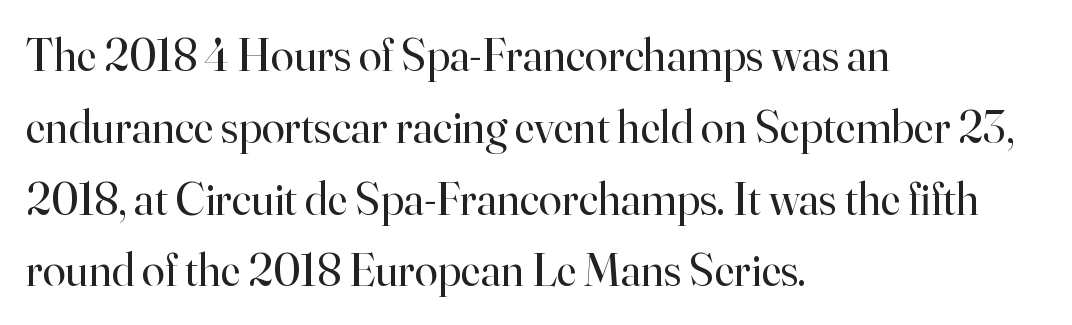
Q: Is the text bold? A: No.
Q: Is the text italic (slanted)? A: No, it is upright.
Q: Is the typeface a serif or a sans-serif typeface? A: Serif.
Q: Is the text underlined? A: No.
Q: How is the paragraph aligned? A: Left-aligned.
Q: Is the spacing between letters normal or unusually wide? A: Normal.
Q: Is the spacing between lines tight, normal or loose? A: Normal.
Q: Width (condensed, normal, or wide)? A: Normal.
Q: Stroke contrast? A: High.
Q: x-height? A: Small.
Q: Monospaced? A: No.
